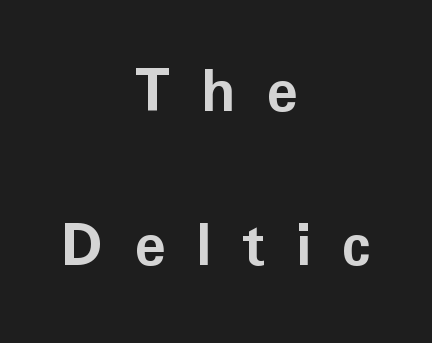
The font is running at its bold setting. The letters advance in unequal steps, a hallmark of proportional type. A typesetter would mark this as roman, not italic. This rendering uses center alignment, leaving both contours irregular but symmetric. Rule under the text: the space is simply empty. Between one letter and the next there's a generous, obvious gap.
